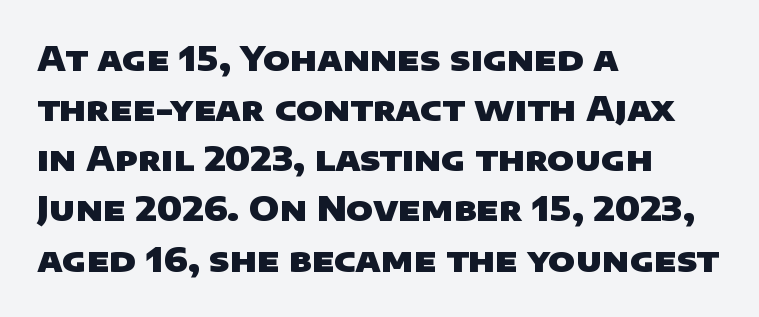
Tracking here is standard; glyphs follow each other at the usual distance. Descender tails drop into unmarked territory. Proportional: the letters do not fall into vertical columns. These lines are composed in type without serifs. The setting favours the left margin, as ordinary paragraphs usually do.
